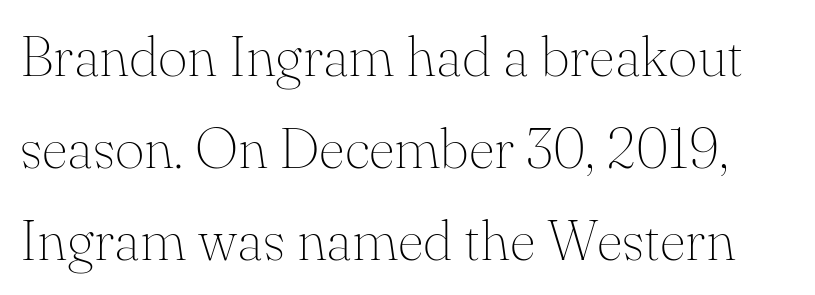
The image shows 57 px thin serif type, upright; set normal line spacing (1.61x), normal letter spacing, not underlined; medium stroke contrast and a small x-height.
